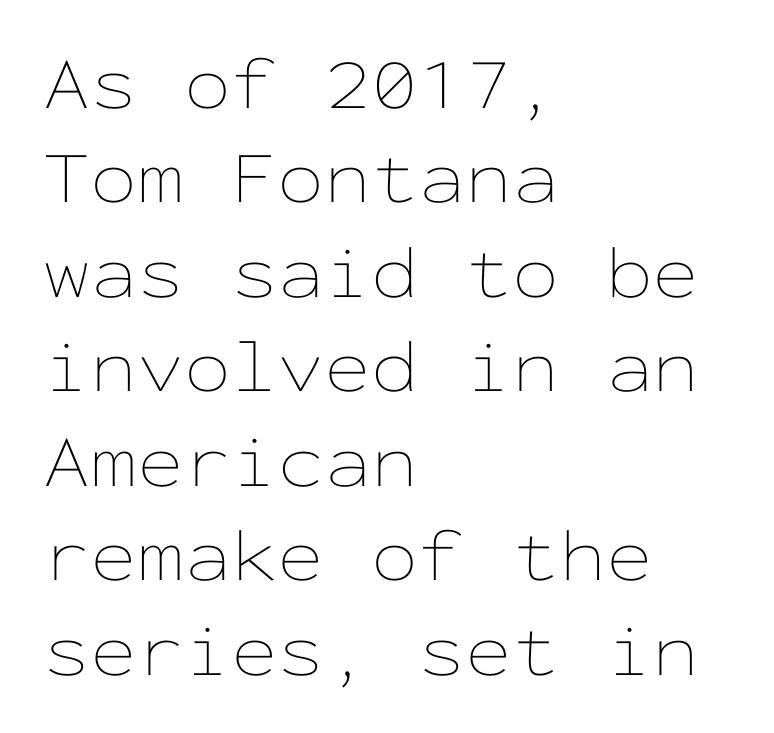
Q: Is the text bold? A: No.
Q: Is the text italic (slanted)? A: No, it is upright.
Q: Is the text underlined? A: No.
Q: How is the paragraph aligned? A: Left-aligned.
Q: Is the spacing between letters normal or unusually wide? A: Normal.
Q: Is the spacing between lines tight, normal or loose? A: Normal.
Q: Width (condensed, normal, or wide)? A: Wide.
Q: Stroke contrast? A: Low.
Q: x-height? A: Medium.
Q: Monospaced? A: Yes.
